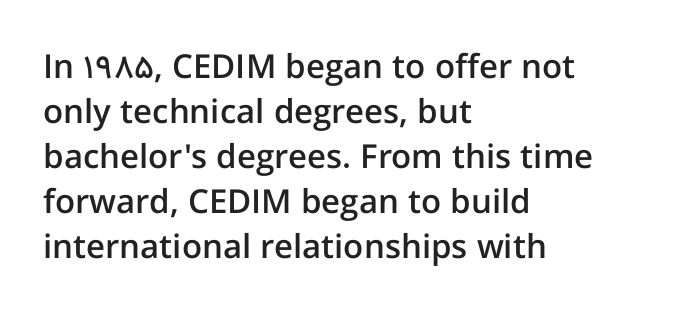
Q: Is the text bold? A: Semi-bold.
Q: Is the text italic (slanted)? A: No, it is upright.
Q: Is the typeface a serif or a sans-serif typeface? A: Sans-serif.
Q: Is the text underlined? A: No.
Q: How is the paragraph aligned? A: Left-aligned.
Q: Is the spacing between letters normal or unusually wide? A: Normal.
Q: Is the spacing between lines tight, normal or loose? A: Normal.
Q: Width (condensed, normal, or wide)? A: Normal.
Q: Stroke contrast? A: Low.
Q: x-height? A: Medium.
Q: Monospaced? A: No.
